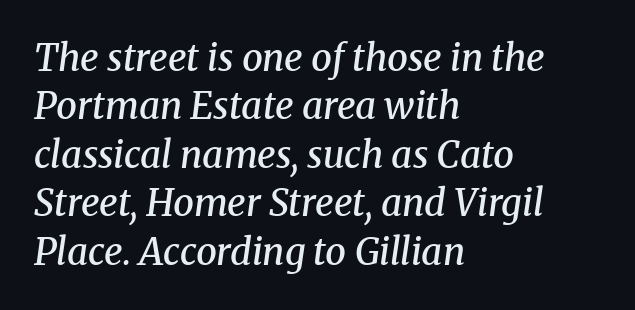
The image shows 37 px semibold serif type, italic (leaning right); set left-aligned, normal line spacing (1.31x), normal letter spacing, not underlined; medium stroke contrast and a medium x-height.
